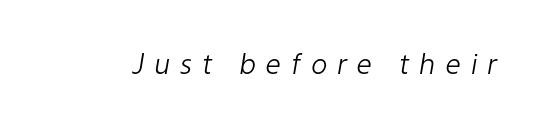
Spacing between characters has been opened up far beyond the box default. Quick note: underline off. The passage shown is typed in a proportional face where columns would drift. Letters have the restrained weight of plain body copy at most. A typesetter would mark this as italic.
